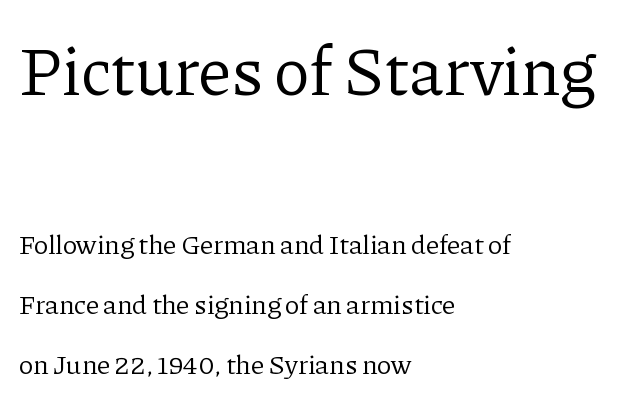
The image shows 68 px regular-weight serif type, upright; set left-aligned, loose line spacing (2.22x), normal letter spacing, not underlined; the first (top) block is 2.52x larger; low stroke contrast and a medium x-height.
